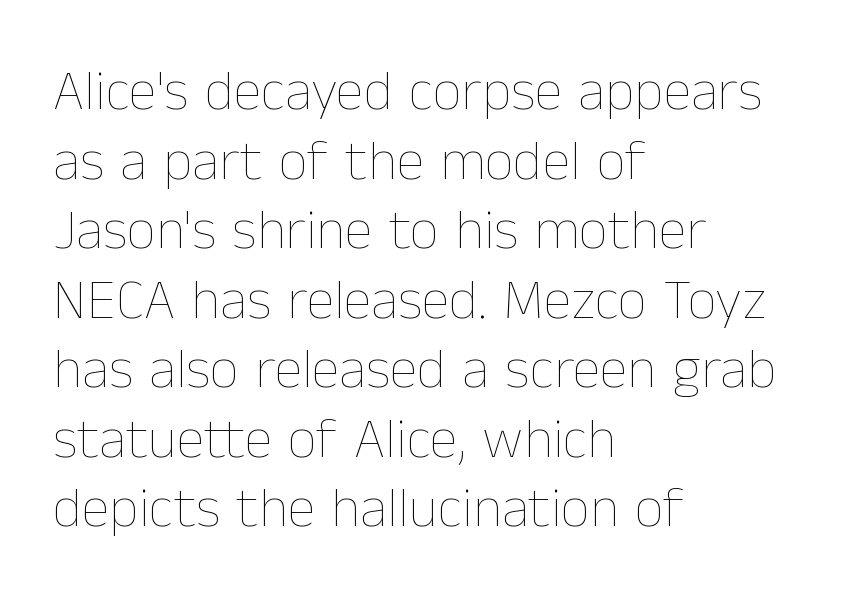
Q: Is the text bold? A: No.
Q: Is the text italic (slanted)? A: No, it is upright.
Q: Is the text underlined? A: No.
Q: How is the paragraph aligned? A: Left-aligned.
Q: Is the spacing between letters normal or unusually wide? A: Normal.
Q: Width (condensed, normal, or wide)? A: Normal.
Q: Stroke contrast? A: Low.
Q: x-height? A: Medium.
Q: Monospaced? A: No.
